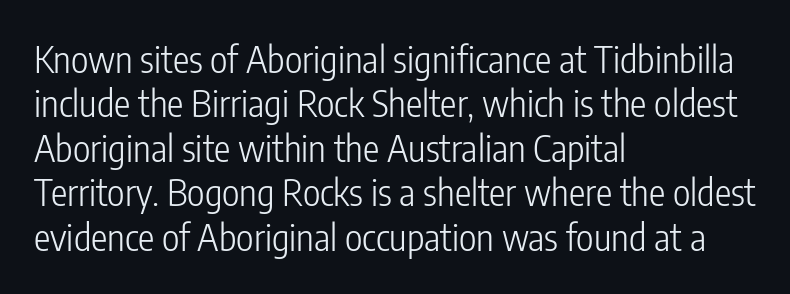
The image shows 37 px light, condensed sans-serif type, upright; set left-aligned, line spacing 1.2x, normal letter spacing, not underlined; low stroke contrast and a medium x-height.
